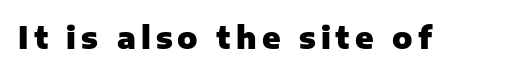
The image shows 30 px heavy sans-serif type, upright; set not underlined; low stroke contrast and a medium x-height.
